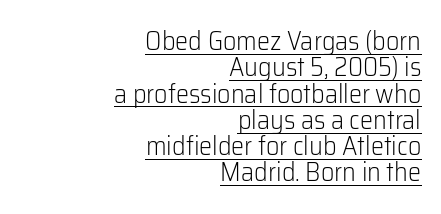
Leading is clearly below the norm, producing a dense column. The face looks like a standard text weight, possibly lighter. All the whitespace from short lines collects on the left. The horizontal fit of the characters is conventional and even. The rendering uses the underline text-decoration. Does the lettering tilt? It doesn't — this is upright.
